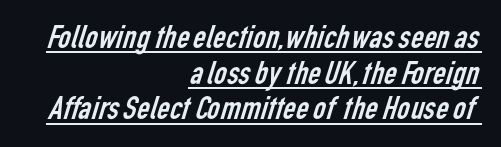
{"serif": "no", "bold": "no", "weight": "regular", "width": "condensed", "stroke_contrast": "low", "x_height": "medium", "monospaced": "no", "underline": "yes", "align": "right", "line_spacing": "tight", "line_spacing_ratio": 1.02, "letter_spacing": "normal", "letter_spacing_em": 0.0, "glyph_px": 35}
